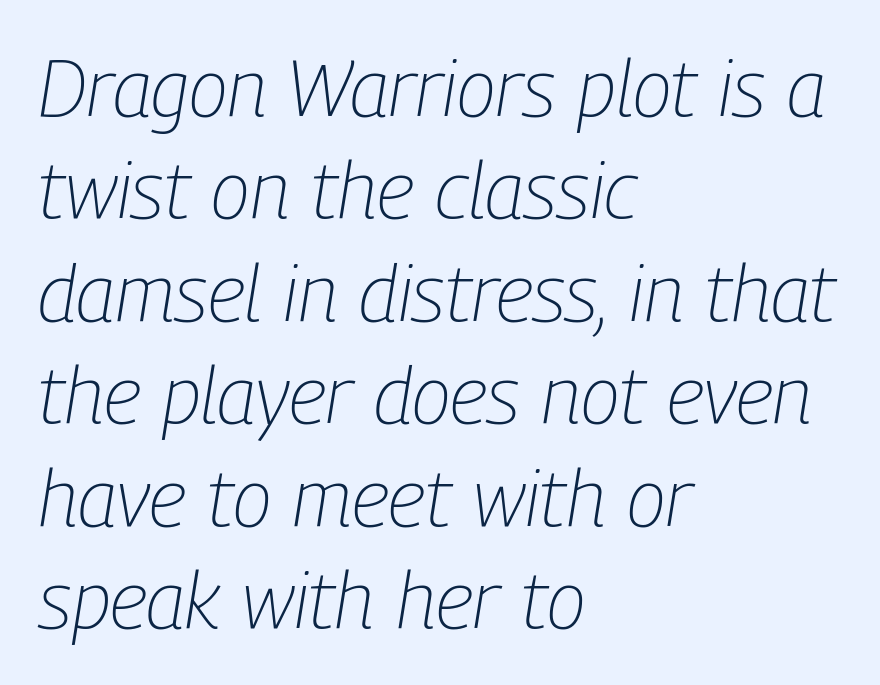
Tracking here is standard; glyphs follow each other at the usual distance. Check under the words: just untouched page. Style check: oblique. Caption: multi-line text, flush left, ragged right. No extra ink here — the face is not bold. Is there much room between lines? A standard amount, neither cramped nor airy.
